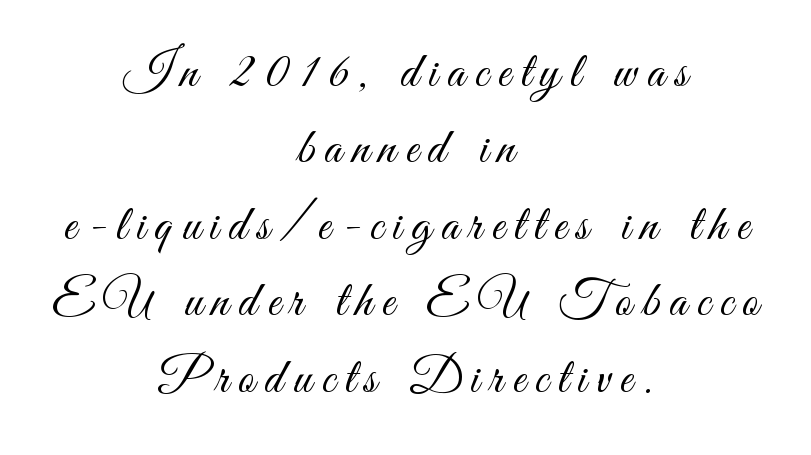
Whoever set this chose a conventional vertical rhythm. The passage shown is typed in a proportional face where columns would drift. The type family on display is of the sans-serif kind. Vertical stems look standard width or narrower in stroke. Teacher's note: observe the equal gaps on both sides — that is centered alignment.
